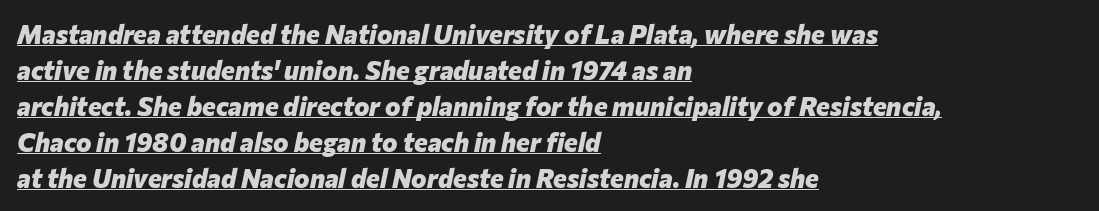
{"italic": "yes", "lean": "right", "slant_degrees": 12, "bold": "yes", "underline": "yes", "align": "left", "line_spacing": "normal", "line_spacing_ratio": 1.38, "letter_spacing": "normal", "letter_spacing_em": 0.0, "glyph_px": 26}
